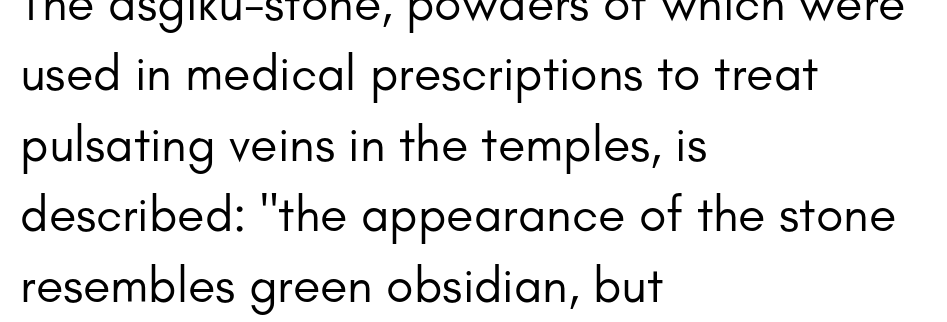
The image shows 50 px regular-weight sans-serif type, upright; set left-aligned, normal line spacing (1.41x), normal letter spacing, not underlined; low stroke contrast and a small x-height.
